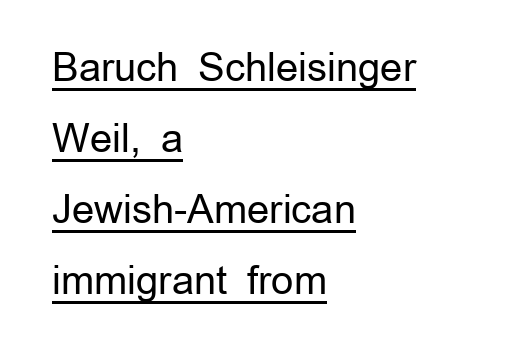
The image shows 39 px regular-weight sans-serif type, upright; set left-aligned, line spacing 1.82x, normal letter spacing, underlined; low stroke contrast and a medium x-height.
